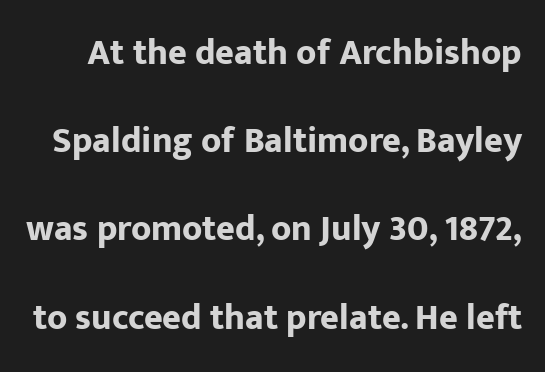
{"serif": "no", "italic": "no", "bold": "yes", "weight": "bold", "width": "normal", "stroke_contrast": "low", "x_height": "medium", "monospaced": "no", "underline": "no", "line_spacing": "loose", "line_spacing_ratio": 2.45, "letter_spacing": "normal", "letter_spacing_em": 0.0, "glyph_px": 36}
